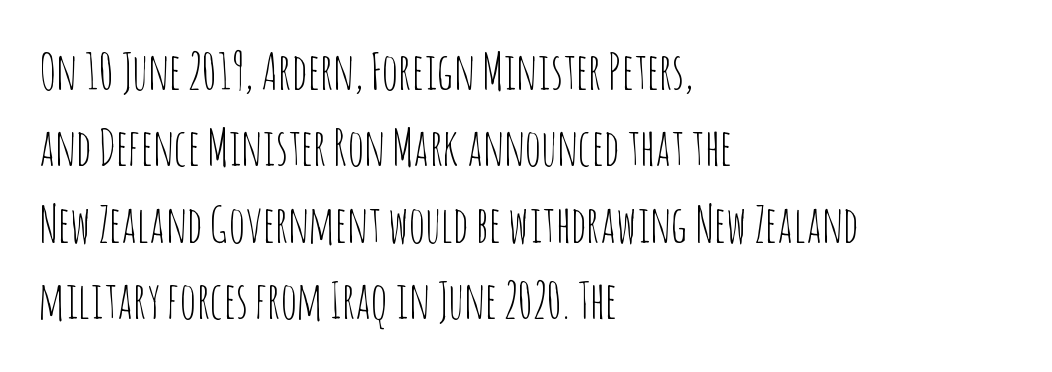
Q: Is the text bold? A: No.
Q: Is the text italic (slanted)? A: No, it is upright.
Q: Is the typeface a serif or a sans-serif typeface? A: Sans-serif.
Q: Is the text underlined? A: No.
Q: How is the paragraph aligned? A: Left-aligned.
Q: Is the spacing between letters normal or unusually wide? A: Normal.
Q: Is the spacing between lines tight, normal or loose? A: Normal.
Q: Width (condensed, normal, or wide)? A: Condensed.
Q: Stroke contrast? A: Low.
Q: x-height? A: Large.
Q: Monospaced? A: No.
